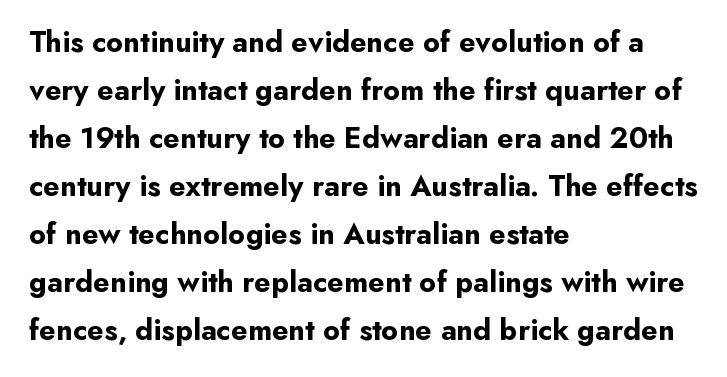
Q: Is the text bold? A: Yes.
Q: Is the text italic (slanted)? A: No, it is upright.
Q: Is the typeface a serif or a sans-serif typeface? A: Sans-serif.
Q: Is the text underlined? A: No.
Q: How is the paragraph aligned? A: Left-aligned.
Q: Is the spacing between letters normal or unusually wide? A: Normal.
Q: Is the spacing between lines tight, normal or loose? A: Normal.
Q: Width (condensed, normal, or wide)? A: Normal.
Q: Stroke contrast? A: Low.
Q: x-height? A: Small.
Q: Monospaced? A: No.
